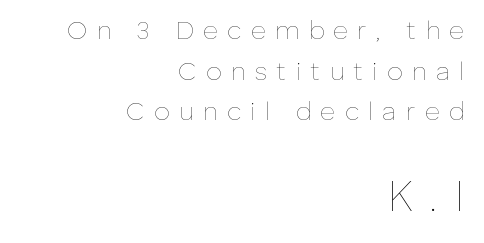
Horizontally, the lines are justified to the trailing edge only. Short note: letters widely spaced. The space beneath each line is pristine and unruled. The typography opts for an upright posture over an oblique one. The leading is moderate, giving the passage an even texture.
